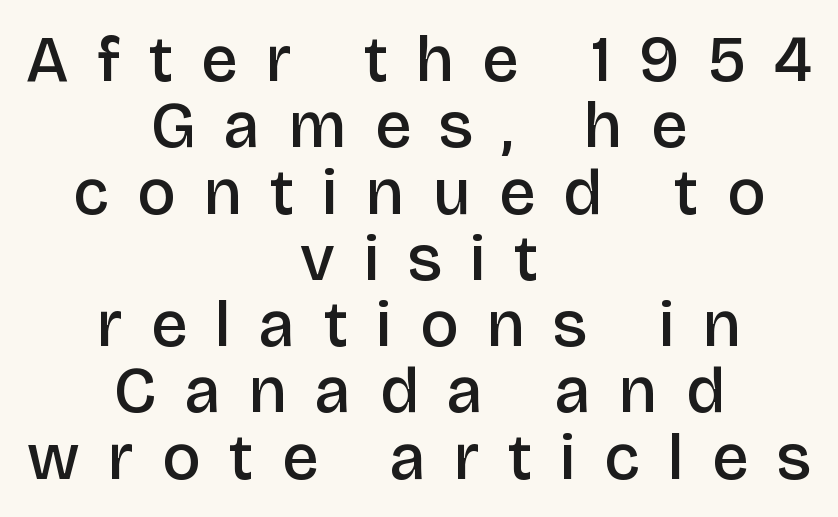
Compared with a flush-left layout, this one balances lines on the center instead. A semibold gives these letters moderate extra thickness, short of bold. Rows of type sit shoulder to shoulder in the vertical direction. Observe the absence of serifs on each vertical stroke in this sample. Varying glyph widths throughout — classic text-font behaviour.
